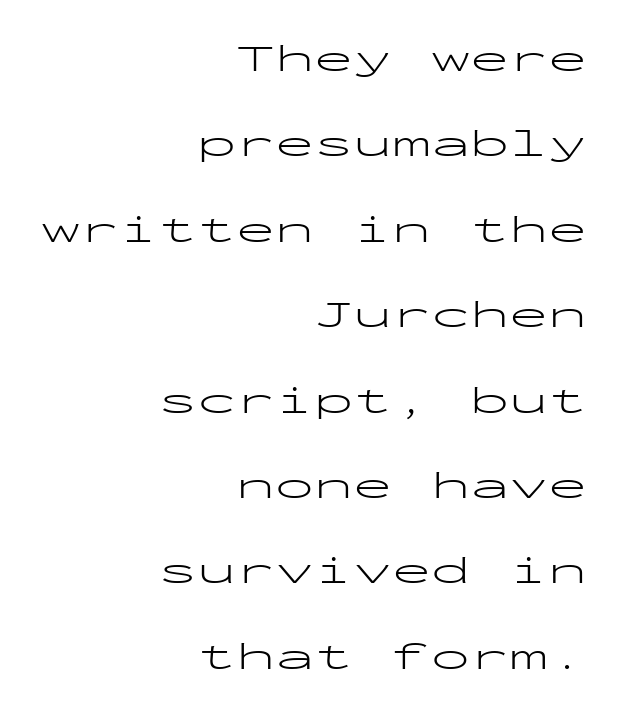
Q: Is the text bold? A: No.
Q: Is the text italic (slanted)? A: No, it is upright.
Q: Is the typeface a serif or a sans-serif typeface? A: Sans-serif.
Q: Is the text underlined? A: No.
Q: How is the paragraph aligned? A: Right-aligned.
Q: Is the spacing between letters normal or unusually wide? A: Normal.
Q: Is the spacing between lines tight, normal or loose? A: Loose.
Q: Width (condensed, normal, or wide)? A: Wide.
Q: Stroke contrast? A: Low.
Q: x-height? A: Medium.
Q: Monospaced? A: Yes.
